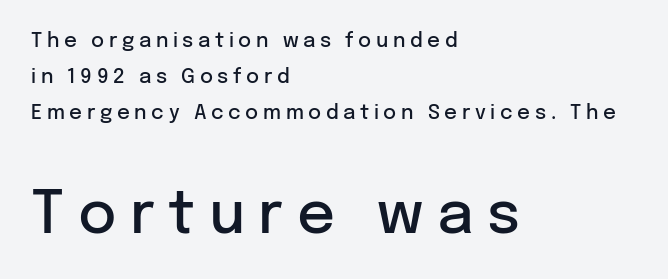
{"serif": "no", "italic": "no", "bold": "semi", "weight": "semibold", "width": "normal", "stroke_contrast": "low", "x_height": "medium", "monospaced": "no", "underline": "no", "align": "left", "line_spacing_ratio": 1.8, "letter_spacing": "wide", "letter_spacing_em": 0.23, "larger_block": "second", "size_ratio": 2.95, "glyph_px": 59}
